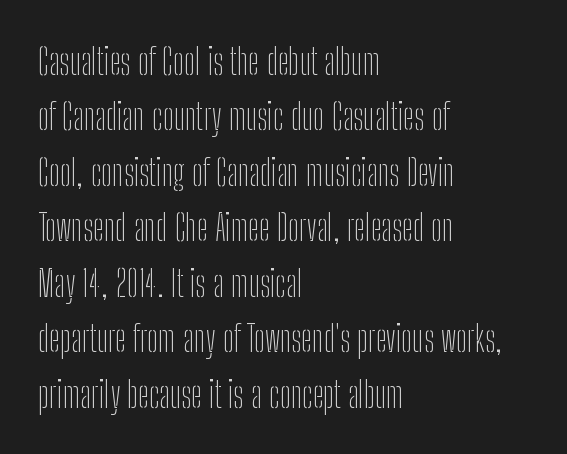
The image shows 37 px thin, condensed sans-serif type, upright; set left-aligned, normal line spacing (1.5x), normal letter spacing, not underlined; low stroke contrast and a medium x-height.
